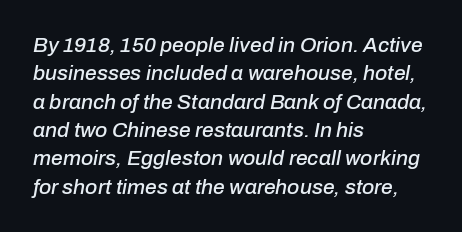
The image shows 21 px text type, italic (leaning right); set left-aligned, normal line spacing (1.35x), normal letter spacing, not underlined.
